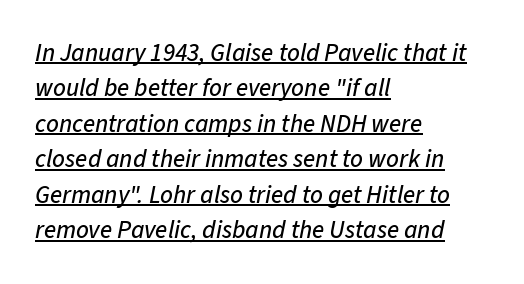
The image shows 25 px text type, italic (leaning right); set left-aligned, normal line spacing (1.42x), normal letter spacing, underlined.
